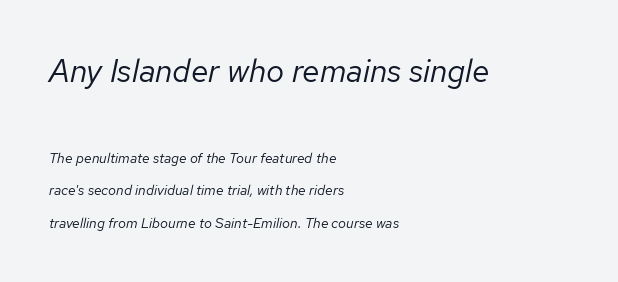
Q: Is the text bold? A: No.
Q: Is the text italic (slanted)? A: Yes, it leans right by about 12 degrees.
Q: Is the text underlined? A: No.
Q: How is the paragraph aligned? A: Left-aligned.
Q: Is the spacing between letters normal or unusually wide? A: Normal.
Q: Is the spacing between lines tight, normal or loose? A: Loose.
Q: Which block of text is set in a larger size, the first (top) or the second (bottom)? A: The first (top) one.
Q: Width (condensed, normal, or wide)? A: Normal.
Q: Stroke contrast? A: Low.
Q: x-height? A: Medium.
Q: Monospaced? A: No.
